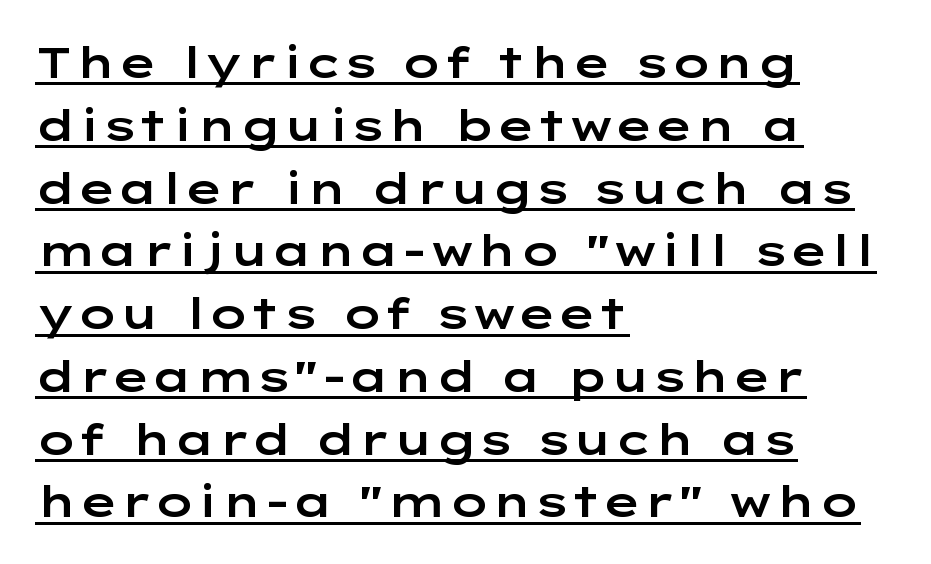
Note the varied advance widths — an 'i' is clearly narrower than an 'm'. Italic: no, the glyphs are upright roman. Each line of the rendering has a horizontal stroke beneath the glyphs. What kind of face is this? One without serifs — a sans.
